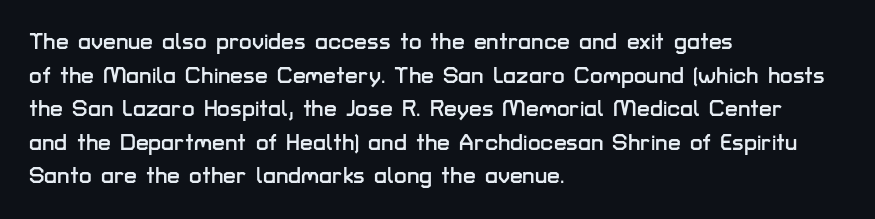
Notice how the passage keeps a crisp vertical edge on the left only. Ascenders rise straight up at ninety degrees. The passage shown is not underscored anywhere. Tracking value appears to be zero — textbook default spacing.
